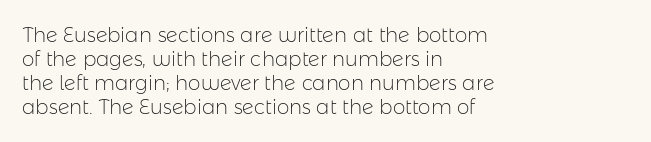
Descenders are the only things crossing below the line. Letters have the restrained weight of plain body copy at most. Where is the straight margin? On the left. Between one letter and the next there's only the usual sliver of space.
